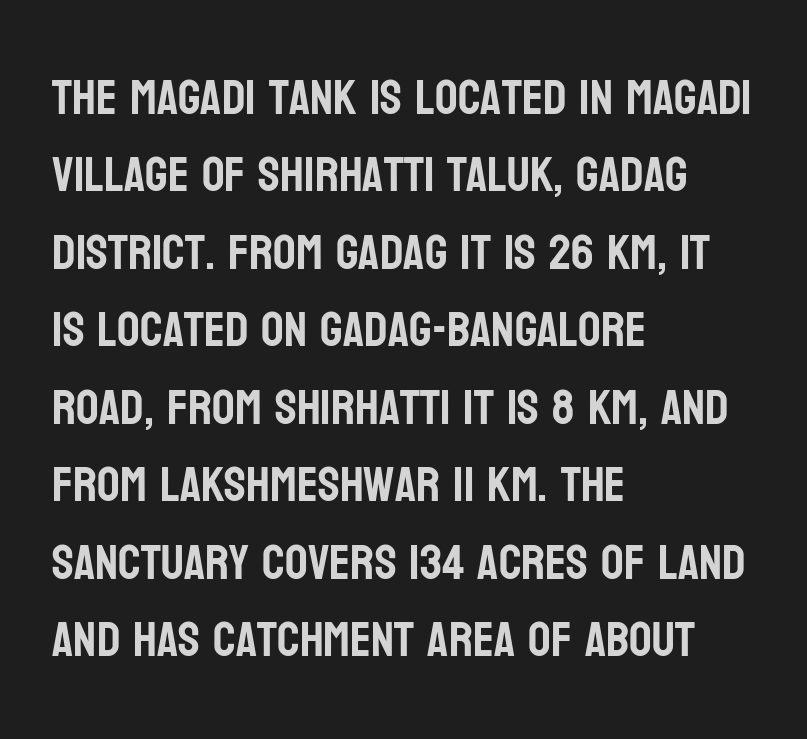
{"serif": "no", "italic": "no", "width": "condensed", "stroke_contrast": "low", "x_height": "large", "monospaced": "no", "underline": "no", "align": "left", "line_spacing": "normal", "line_spacing_ratio": 1.55, "letter_spacing": "normal", "letter_spacing_em": 0.0, "glyph_px": 50}
